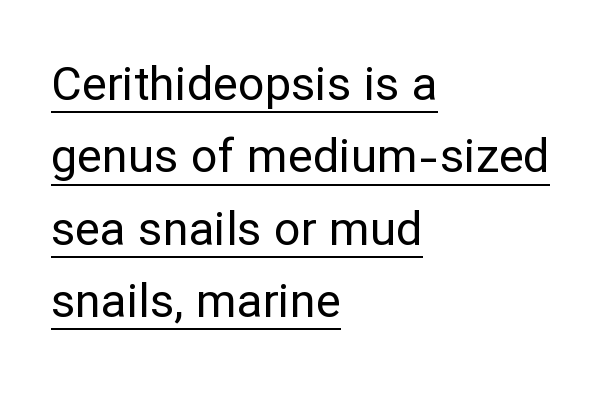
{"serif": "no", "italic": "no", "bold": "no", "weight": "regular", "width": "normal", "stroke_contrast": "low", "x_height": "medium", "monospaced": "no", "underline": "yes", "align": "left", "line_spacing": "normal", "line_spacing_ratio": 1.54, "letter_spacing": "normal", "letter_spacing_em": 0.0, "glyph_px": 47}
